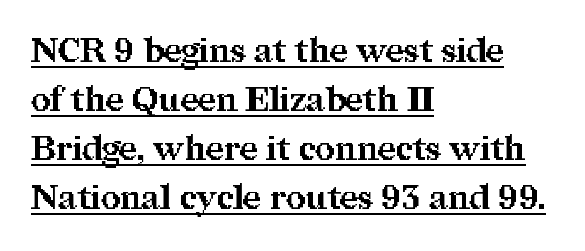
These lines stack with their left ends in a neat column. These lines are rendered in a variable-pitch font. Notice how thick the strokes are: this is what a full bold looks like. This is roman type, the default non-slanted kind. What decoration does the sample have? An underline. The space between consecutive lines is moderate.
